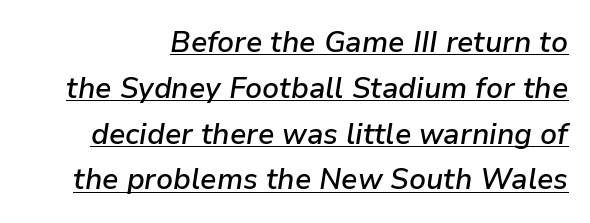
Q: Is the text bold? A: Semi-bold.
Q: Is the text italic (slanted)? A: Yes, it leans right by about 9 degrees.
Q: Is the text underlined? A: Yes.
Q: Is the spacing between letters normal or unusually wide? A: Normal.
Q: Is the spacing between lines tight, normal or loose? A: Normal.
Q: Width (condensed, normal, or wide)? A: Normal.
Q: Stroke contrast? A: Low.
Q: x-height? A: Medium.
Q: Monospaced? A: No.
